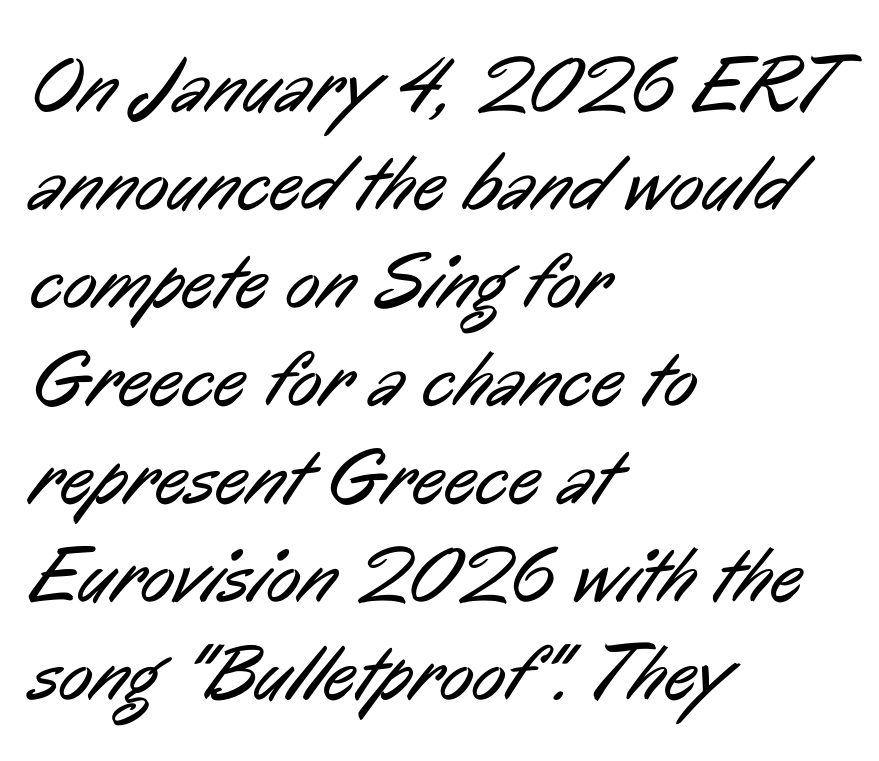
The image shows 79 px regular-weight, condensed sans-serif type; set left-aligned, line spacing 1.24x, normal letter spacing, not underlined; low stroke contrast and a medium x-height.
